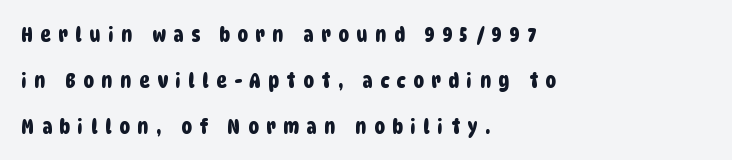
Q: Is the text underlined? A: No.
Q: How is the paragraph aligned? A: Left-aligned.
Q: Is the spacing between letters normal or unusually wide? A: Unusually wide.
Q: Is the spacing between lines tight, normal or loose? A: Loose.
